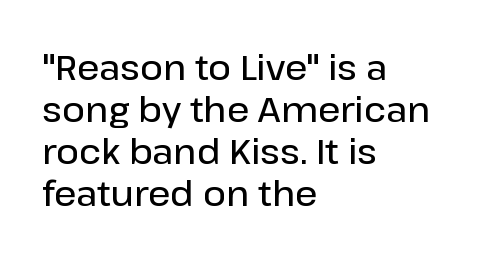
The image shows 35 px semibold sans-serif type, upright; set left-aligned, line spacing 1.2x, normal letter spacing, not underlined; low stroke contrast and a medium x-height.
